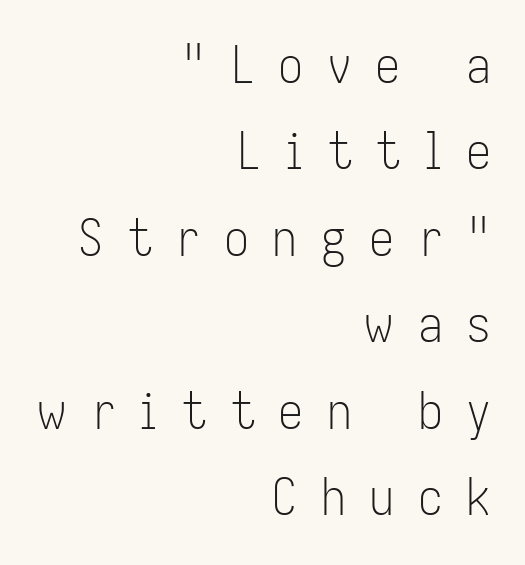
Is this a heavy cut? Hardly; it is regular or lighter. Look at the tracking — it's clearly loosened, letters drifting apart. This sample uses a sans-serif face. Tall strokes in this sample are plumb rather than angled. Horizontally, the lines are justified to the trailing edge only. Check under the words: just untouched page.
